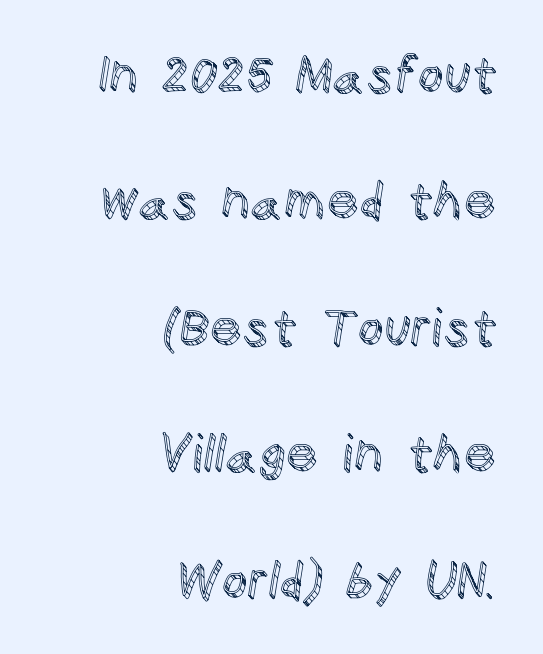
{"width": "normal", "x_height": "large", "monospaced": "no", "underline": "no", "align": "right", "line_spacing": "loose", "line_spacing_ratio": 2.48, "letter_spacing": "normal", "letter_spacing_em": 0.0, "glyph_px": 51}
